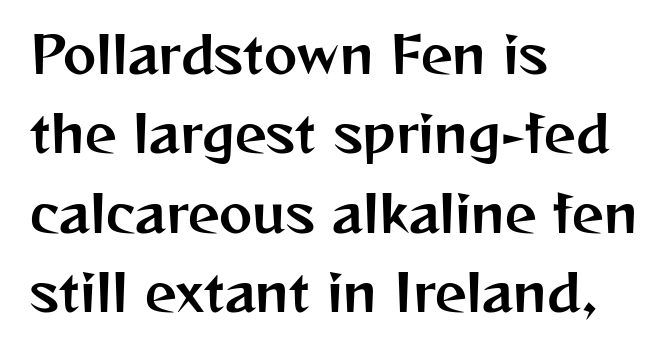
Q: Is the text italic (slanted)? A: No, it is upright.
Q: Is the typeface a serif or a sans-serif typeface? A: Sans-serif.
Q: Is the text underlined? A: No.
Q: How is the paragraph aligned? A: Left-aligned.
Q: Is the spacing between letters normal or unusually wide? A: Normal.
Q: Is the spacing between lines tight, normal or loose? A: Normal.
Q: Width (condensed, normal, or wide)? A: Normal.
Q: Stroke contrast? A: Medium.
Q: x-height? A: Medium.
Q: Monospaced? A: No.
